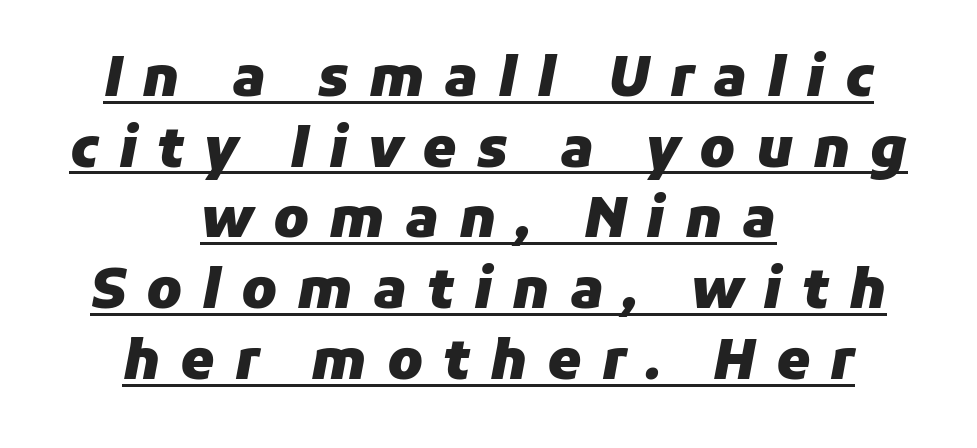
Q: Is the text bold? A: Yes.
Q: Is the text italic (slanted)? A: Yes, it leans right by about 11 degrees.
Q: Is the text underlined? A: Yes.
Q: How is the paragraph aligned? A: Centered.
Q: Is the spacing between letters normal or unusually wide? A: Unusually wide.
Q: Is the spacing between lines tight, normal or loose? A: Normal.
Q: Width (condensed, normal, or wide)? A: Normal.
Q: Stroke contrast? A: Low.
Q: x-height? A: Medium.
Q: Monospaced? A: No.
